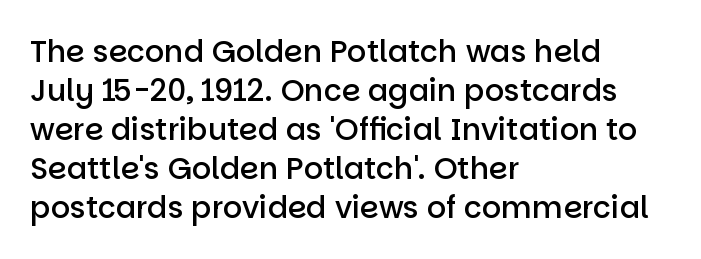
Between one letter and the next there's only the usual sliver of space. Do the letters lean? They stand straight. The passage is arranged the way most books set body copy — flush left. A typesetter would call this leading conventional body-copy spacing. As a designer I'd log this as weight 600, semibold.
